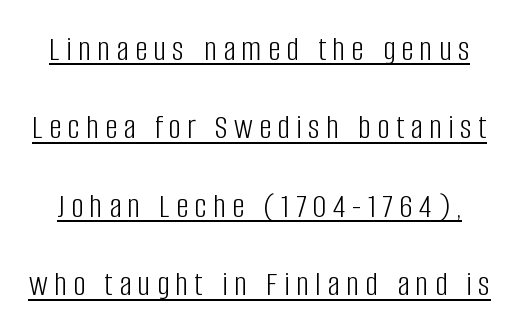
Reading down the column, the eye jumps a long way to each next line. The letters stand straight up with perfectly vertical stems. Is this a sans? Yes — the strokes have no serifs. The rendering uses natural spacing where letterforms have individual widths.
